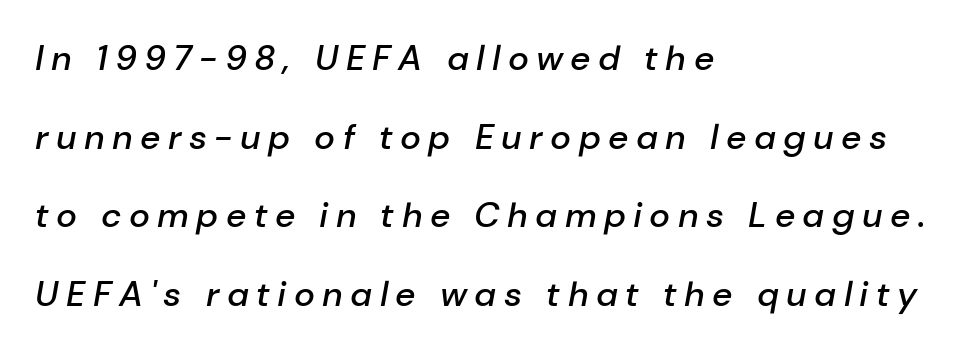
Is this a fixed-width face? No — the glyphs have proportional, varying widths. The paragraph shown leans on its left margin. The glyphs are unaccompanied by any horizontal stroke below them. Short note: letters widely spaced. This block would shrink considerably if given ordinary leading; it's expanded now. You can tell it's italic because the verticals aren't actually vertical.
